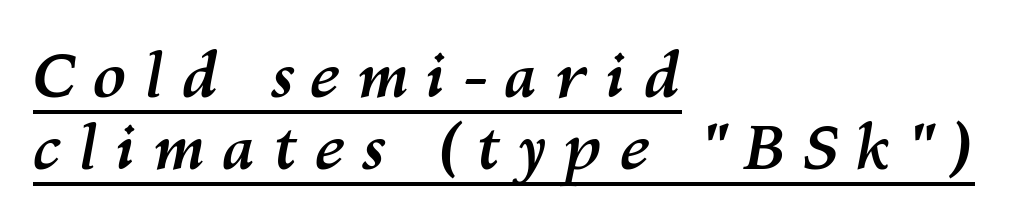
The image shows 62 px semibold type, italic (leaning right); set left-aligned, line spacing 1.16x, unusually wide letter spacing (+0.27 em), underlined; medium stroke contrast and a medium x-height.
